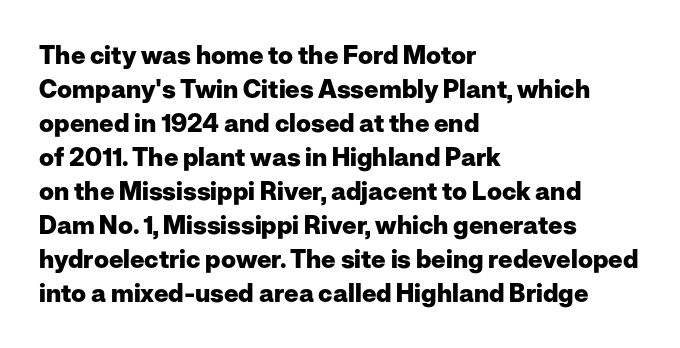
The image shows 25 px bold type, upright; set left-aligned, normal line spacing (1.36x), normal letter spacing, not underlined.
